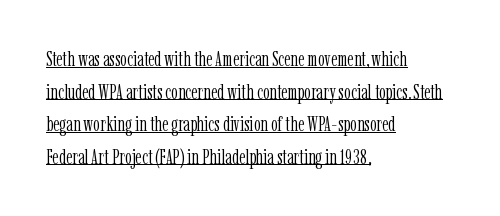
Weight: in the light-to-regular range. Italic: no, the glyphs are upright roman. Does the leading feel generous? No, just average. The line texture is even and compact thanks to regular tracking. The rendering uses the underline text-decoration. Line starts are locked; line ends wander.
